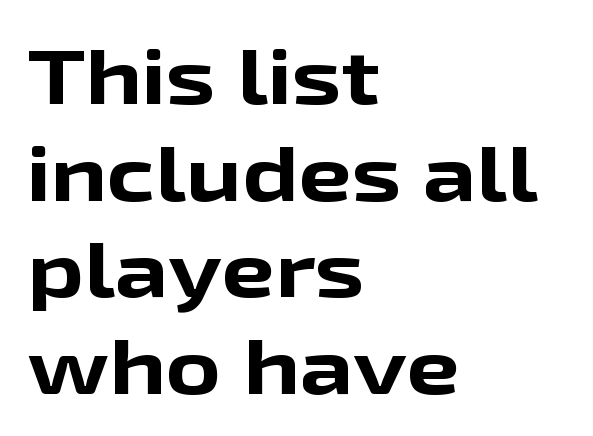
Q: Is the text bold? A: Yes.
Q: Is the text italic (slanted)? A: No, it is upright.
Q: Is the typeface a serif or a sans-serif typeface? A: Sans-serif.
Q: Is the text underlined? A: No.
Q: How is the paragraph aligned? A: Left-aligned.
Q: Is the spacing between letters normal or unusually wide? A: Normal.
Q: Is the spacing between lines tight, normal or loose? A: Normal.
Q: Width (condensed, normal, or wide)? A: Wide.
Q: Stroke contrast? A: Low.
Q: x-height? A: Medium.
Q: Monospaced? A: No.
